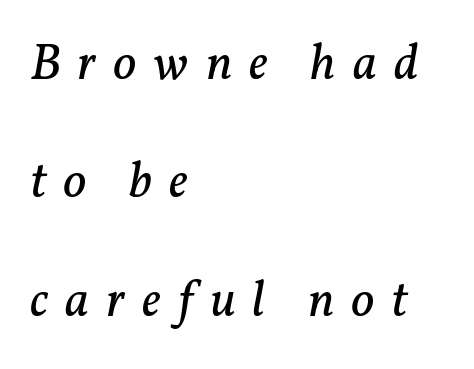
{"serif": "yes", "italic": "yes", "lean": "right", "slant_degrees": 11, "bold": "no", "weight": "regular", "width": "normal", "stroke_contrast": "low", "x_height": "medium", "monospaced": "no", "underline": "no", "align": "left", "line_spacing": "loose", "line_spacing_ratio": 2.32, "letter_spacing": "wide", "letter_spacing_em": 0.33, "glyph_px": 51}
